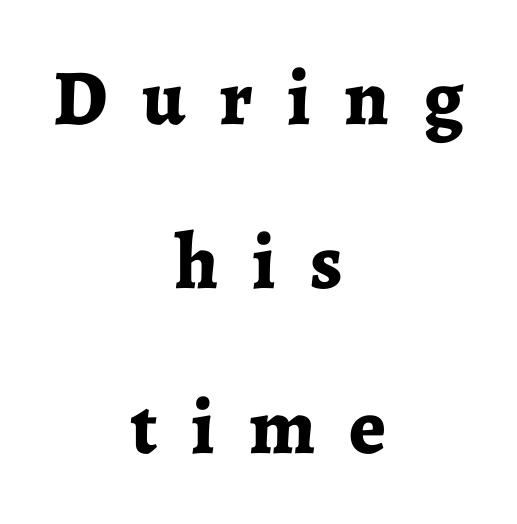
The image shows 79 px bold serif type, upright; set centered, loose line spacing (2.08x), unusually wide letter spacing (+0.43 em), not underlined; low stroke contrast and a medium x-height.
